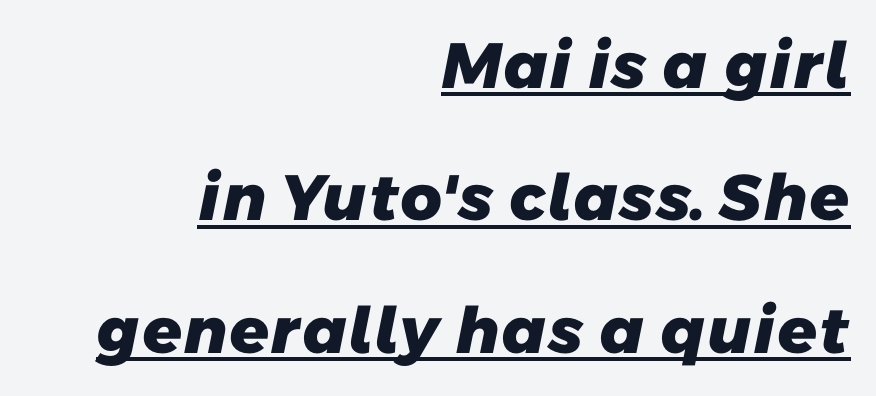
The image shows 64 px heavy sans-serif type; set right-aligned, loose line spacing (2.07x), normal letter spacing, underlined; low stroke contrast and a medium x-height.
